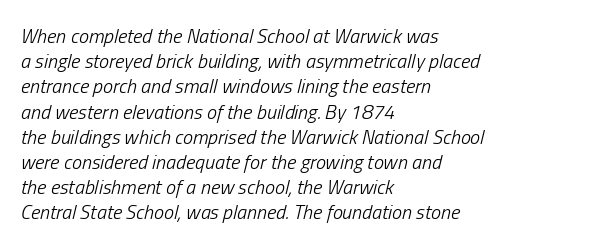
The face looks like a standard text weight, possibly lighter. Rendered with sloped, italic letterforms. Alignment: flush left. Descender tails drop into unmarked territory. Horizontal bands of white between lines are of average thickness.
